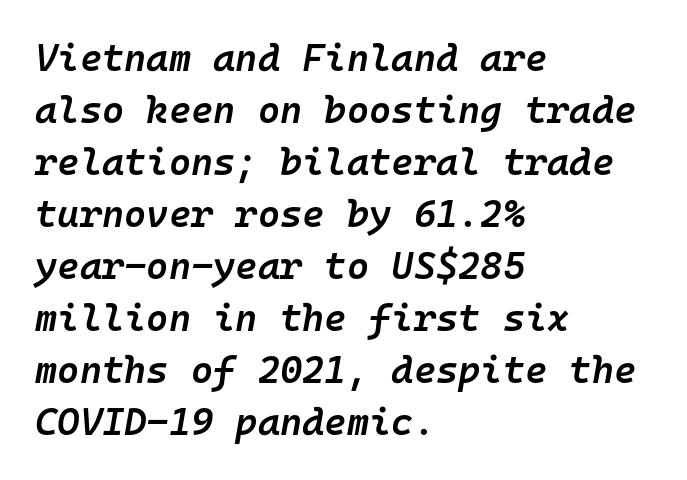
{"italic": "yes", "lean": "right", "slant_degrees": 10, "bold": "semi", "weight": "semibold", "width": "normal", "stroke_contrast": "low", "x_height": "medium", "monospaced": "yes", "underline": "no", "align": "left", "line_spacing": "normal", "line_spacing_ratio": 1.37, "letter_spacing": "normal", "letter_spacing_em": 0.0, "glyph_px": 38}
